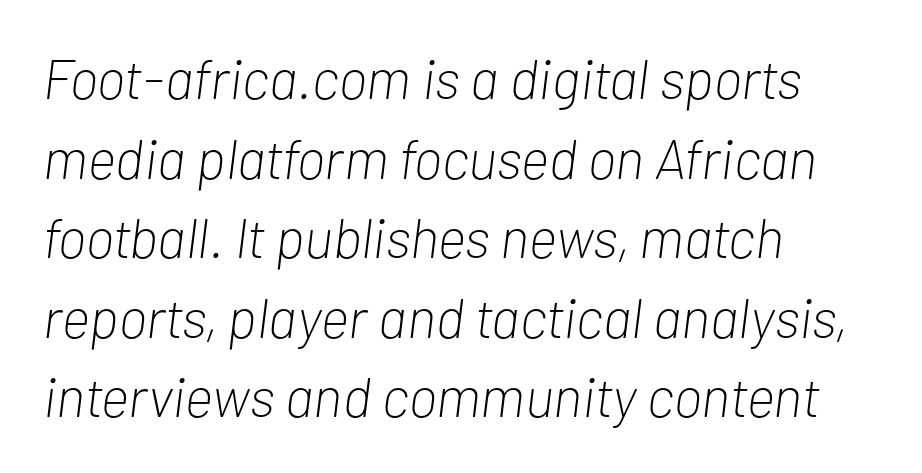
Unmarked baselines from the first word to the last. The specimen reads as italic at a glance. You could not count columns in this text — the font is proportionally spaced. The letterforms sit shoulder to shoulder at normal distance. Compared with typical paragraphs, the rows here are spaced about the same.
